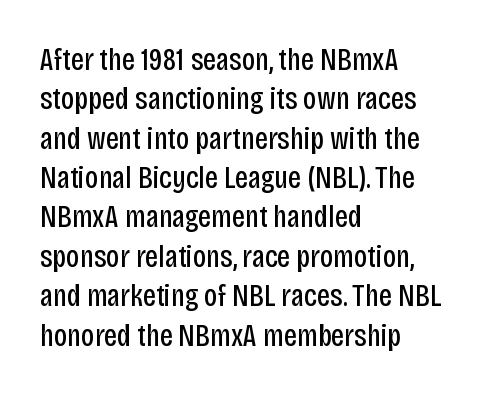
The image shows 32 px regular-weight, condensed sans-serif type, upright; set left-aligned, line spacing 1.23x, normal letter spacing, not underlined; low stroke contrast and a large x-height.
